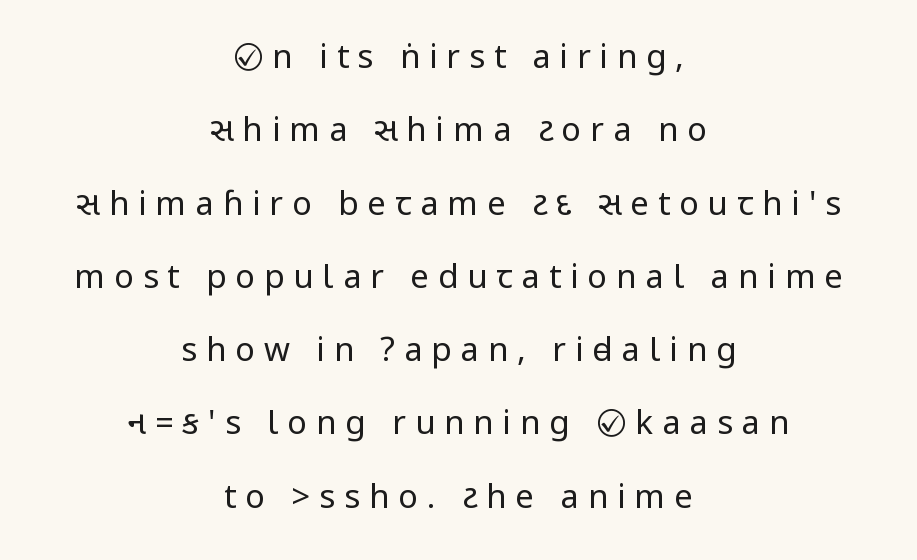
The image shows 33 px regular-weight, condensed sans-serif type, upright; set centered, loose line spacing (2.22x), unusually wide letter spacing (+0.27 em), not underlined; low stroke contrast.
